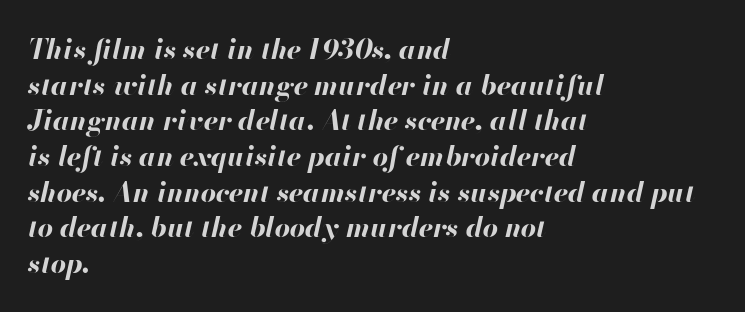
The image shows 27 px bold type, italic (leaning right); set left-aligned, normal line spacing (1.32x), normal letter spacing, not underlined.
